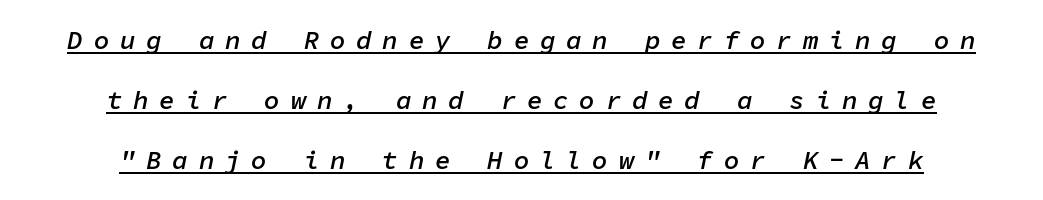
The image shows 26 px text type, italic (leaning right); set centered, loose line spacing (2.3x), unusually wide letter spacing (+0.41 em), underlined.
